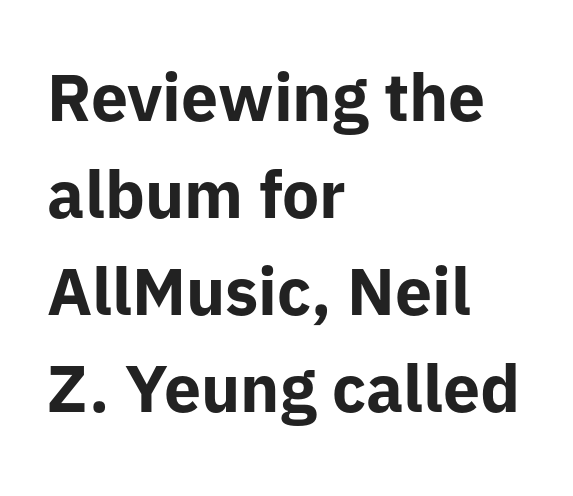
Q: Is the text bold? A: Yes.
Q: Is the text italic (slanted)? A: No, it is upright.
Q: Is the typeface a serif or a sans-serif typeface? A: Sans-serif.
Q: Is the text underlined? A: No.
Q: How is the paragraph aligned? A: Left-aligned.
Q: Is the spacing between letters normal or unusually wide? A: Normal.
Q: Is the spacing between lines tight, normal or loose? A: Normal.
Q: Width (condensed, normal, or wide)? A: Normal.
Q: Stroke contrast? A: Low.
Q: x-height? A: Medium.
Q: Monospaced? A: No.
